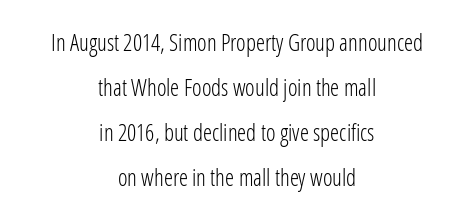
Q: Is the text bold? A: No.
Q: Is the text italic (slanted)? A: No, it is upright.
Q: Is the text underlined? A: No.
Q: How is the paragraph aligned? A: Centered.
Q: Is the spacing between letters normal or unusually wide? A: Normal.
Q: Is the spacing between lines tight, normal or loose? A: Loose.
